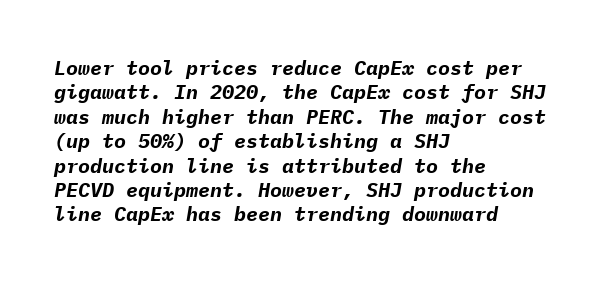
Standard letterfit; no display-style spreading of the glyphs. You can tell it's italic because the verticals aren't actually vertical. Students, this is bold: see how much ink each stroke carries. Unmarked baselines from the first word to the last. These lines are set flush left with a ragged right edge.
